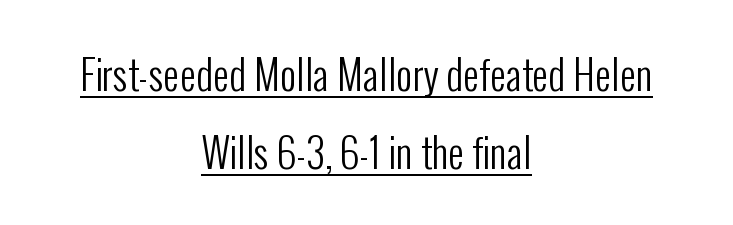
The image shows 40 px regular-weight, condensed sans-serif type, upright; set centered, loose line spacing (1.96x), normal letter spacing, underlined; low stroke contrast and a medium x-height.
